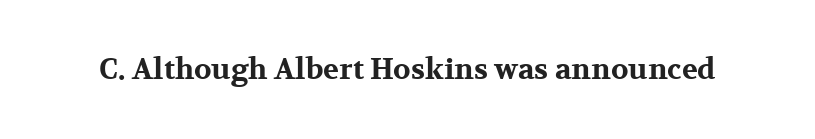
Ascenders rise straight up at ninety degrees. In terms of letterspacing, this is plain default setting. The font family rendered here belongs to the serif group. Its strokes are broad and dark, the hallmark of bold type. Underlining? Definitely not there. Think of a printed novel: that variable character pitch is what you see here.
